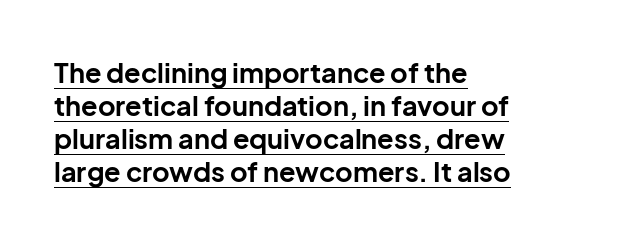
{"italic": "no", "bold": "yes", "underline": "yes", "align": "left", "line_spacing_ratio": 1.22, "letter_spacing": "normal", "letter_spacing_em": 0.0, "glyph_px": 27}
